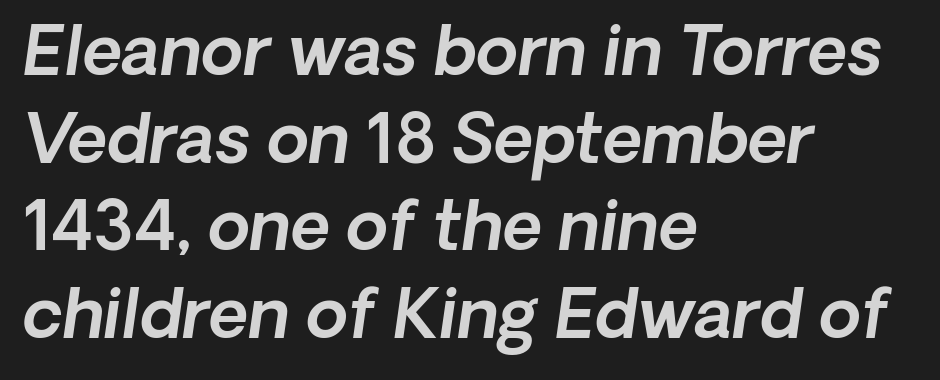
The image shows 68 px text type, italic (leaning right); set left-aligned, normal line spacing (1.29x), normal letter spacing, not underlined; a medium x-height.
